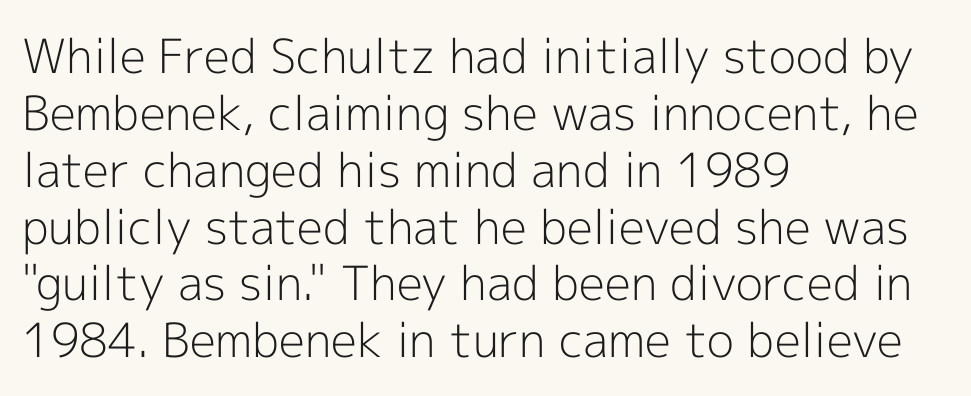
Q: Is the text bold? A: No.
Q: Is the text italic (slanted)? A: No, it is upright.
Q: Is the typeface a serif or a sans-serif typeface? A: Sans-serif.
Q: Is the text underlined? A: No.
Q: How is the paragraph aligned? A: Left-aligned.
Q: Is the spacing between letters normal or unusually wide? A: Normal.
Q: Width (condensed, normal, or wide)? A: Normal.
Q: x-height? A: Medium.
Q: Monospaced? A: No.
